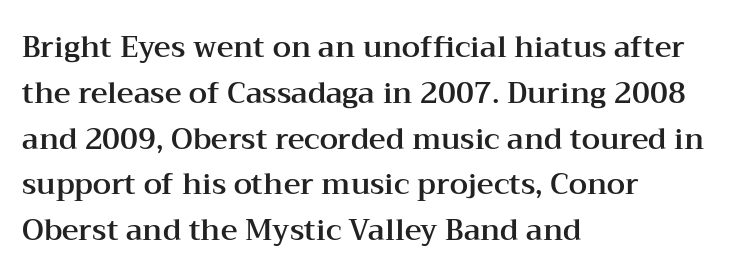
Q: Is the text italic (slanted)? A: No, it is upright.
Q: Is the typeface a serif or a sans-serif typeface? A: Serif.
Q: Is the text underlined? A: No.
Q: How is the paragraph aligned? A: Left-aligned.
Q: Is the spacing between letters normal or unusually wide? A: Normal.
Q: Is the spacing between lines tight, normal or loose? A: Normal.
Q: Width (condensed, normal, or wide)? A: Wide.
Q: Stroke contrast? A: Medium.
Q: x-height? A: Medium.
Q: Monospaced? A: No.
